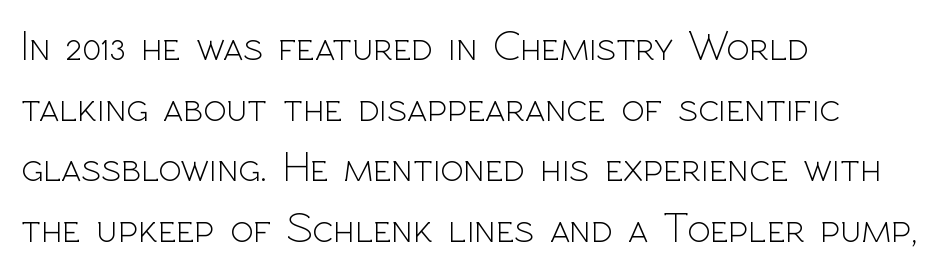
The image shows 43 px light sans-serif type, upright; set left-aligned, normal line spacing (1.41x), normal letter spacing, not underlined; a medium x-height.
